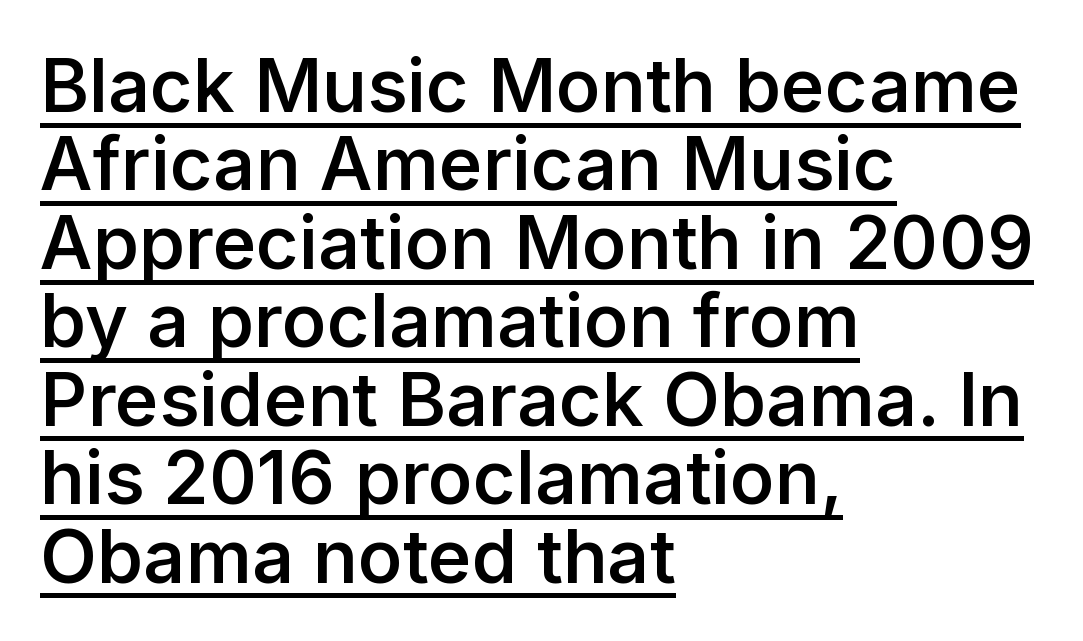
{"serif": "no", "italic": "no", "bold": "semi", "weight": "semibold", "width": "normal", "stroke_contrast": "low", "x_height": "medium", "monospaced": "no", "underline": "yes", "align": "left", "line_spacing": "tight", "line_spacing_ratio": 1.06, "letter_spacing": "normal", "letter_spacing_em": 0.0, "glyph_px": 74}
